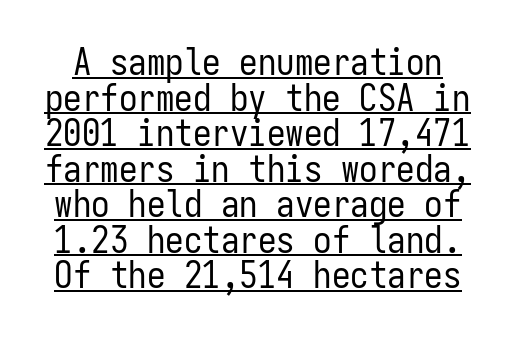
{"serif": "no", "italic": "no", "bold": "no", "weight": "regular", "width": "condensed", "stroke_contrast": "low", "x_height": "medium", "monospaced": "yes", "underline": "yes", "line_spacing": "tight", "line_spacing_ratio": 0.96, "letter_spacing": "normal", "letter_spacing_em": 0.0, "glyph_px": 37}
